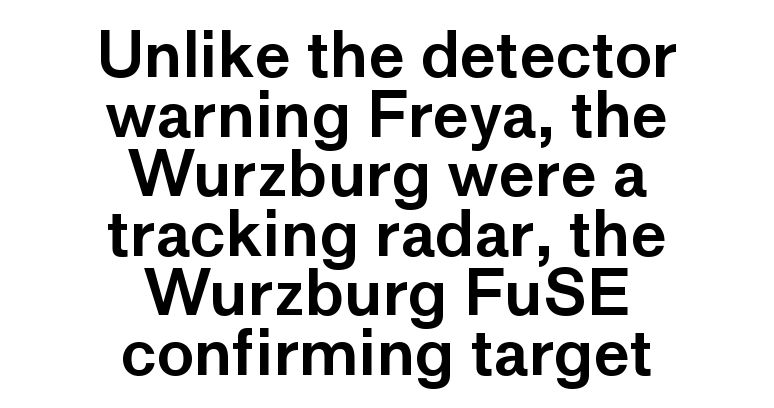
Tightly led — the rows are bunched. A typesetter would call this proportional, since set widths differ per character. Typeset on center — no edge is straight. Nobody drew a line under any word here.
